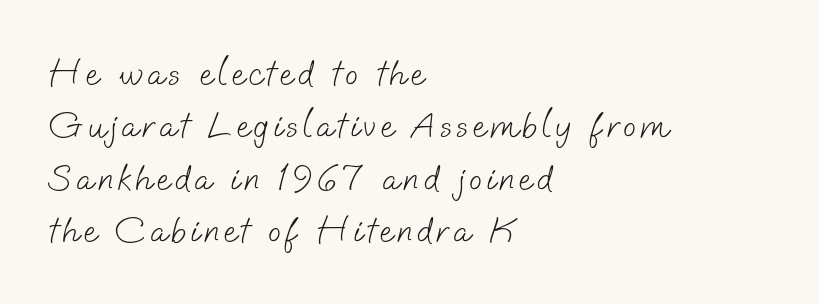
Q: Is the text bold? A: No.
Q: Is the typeface a serif or a sans-serif typeface? A: Sans-serif.
Q: Is the text underlined? A: No.
Q: How is the paragraph aligned? A: Left-aligned.
Q: Is the spacing between lines tight, normal or loose? A: Normal.
Q: Width (condensed, normal, or wide)? A: Normal.
Q: Stroke contrast? A: Low.
Q: x-height? A: Small.
Q: Monospaced? A: No.
